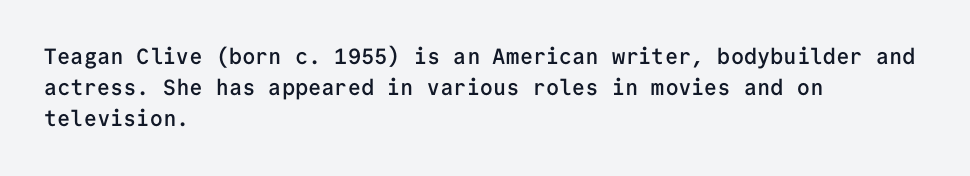
Q: Is the text bold? A: Semi-bold.
Q: Is the text italic (slanted)? A: No, it is upright.
Q: Is the text underlined? A: No.
Q: How is the paragraph aligned? A: Left-aligned.
Q: Is the spacing between letters normal or unusually wide? A: Normal.
Q: Is the spacing between lines tight, normal or loose? A: Normal.
